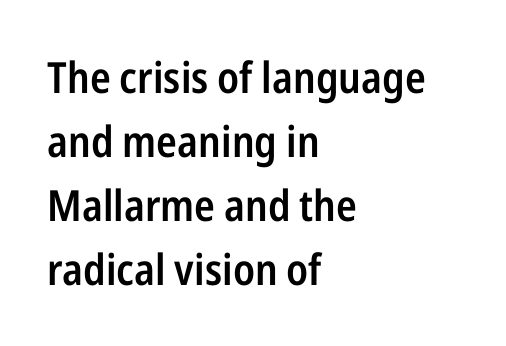
{"serif": "no", "italic": "no", "bold": "semi", "weight": "semibold", "width": "condensed", "stroke_contrast": "low", "x_height": "medium", "monospaced": "no", "underline": "no", "align": "left", "line_spacing": "normal", "line_spacing_ratio": 1.49, "letter_spacing": "normal", "letter_spacing_em": 0.0, "glyph_px": 43}
